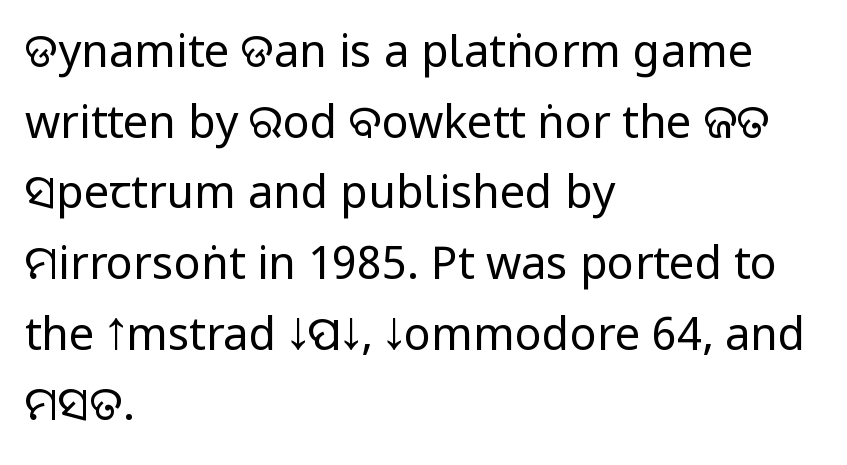
Q: Is the text bold? A: No.
Q: Is the text italic (slanted)? A: No, it is upright.
Q: Is the typeface a serif or a sans-serif typeface? A: Sans-serif.
Q: Is the text underlined? A: No.
Q: How is the paragraph aligned? A: Left-aligned.
Q: Is the spacing between letters normal or unusually wide? A: Normal.
Q: Is the spacing between lines tight, normal or loose? A: Normal.
Q: Width (condensed, normal, or wide)? A: Condensed.
Q: Stroke contrast? A: Low.
Q: x-height? A: Large.
Q: Monospaced? A: No.
